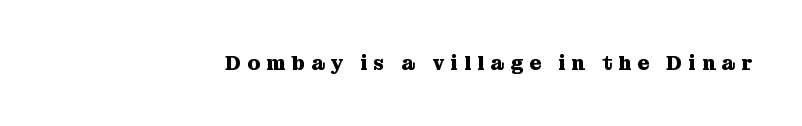
{"italic": "no", "bold": "yes", "underline": "no", "letter_spacing": "wide", "letter_spacing_em": 0.32, "glyph_px": 20}
